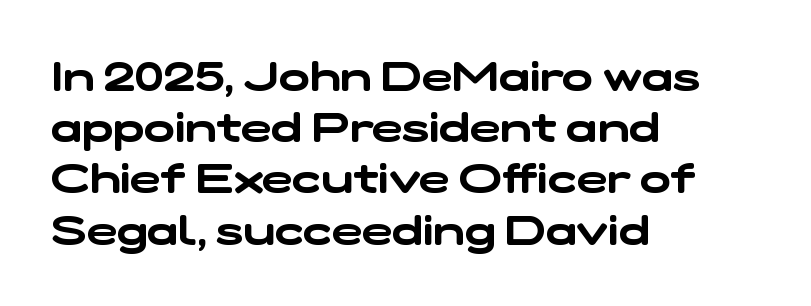
The lines in this sample share a left origin and differ only in where they stop. Compared with typical paragraphs, the rows here are spaced about the same. Descender tails drop into unmarked territory. Tracking value appears to be zero — textbook default spacing. The rendering uses natural spacing where letterforms have individual widths.
